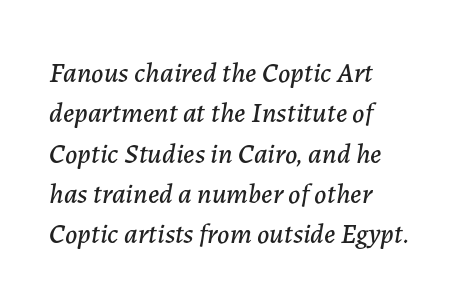
{"italic": "yes", "lean": "right", "slant_degrees": 7, "width": "normal", "stroke_contrast": "low", "x_height": "medium", "monospaced": "no", "underline": "no", "align": "left", "line_spacing": "normal", "line_spacing_ratio": 1.44, "letter_spacing": "normal", "letter_spacing_em": 0.0, "glyph_px": 28}
